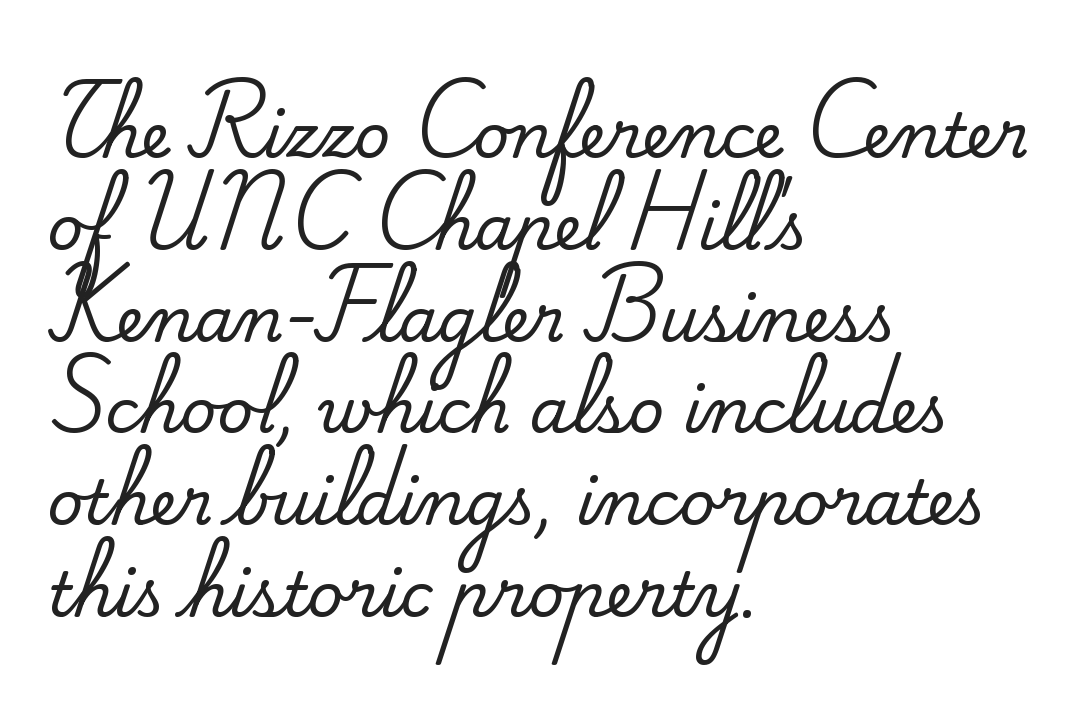
The image shows 62 px serif type; set left-aligned, normal line spacing (1.48x), normal letter spacing, not underlined; medium stroke contrast and a small x-height.
